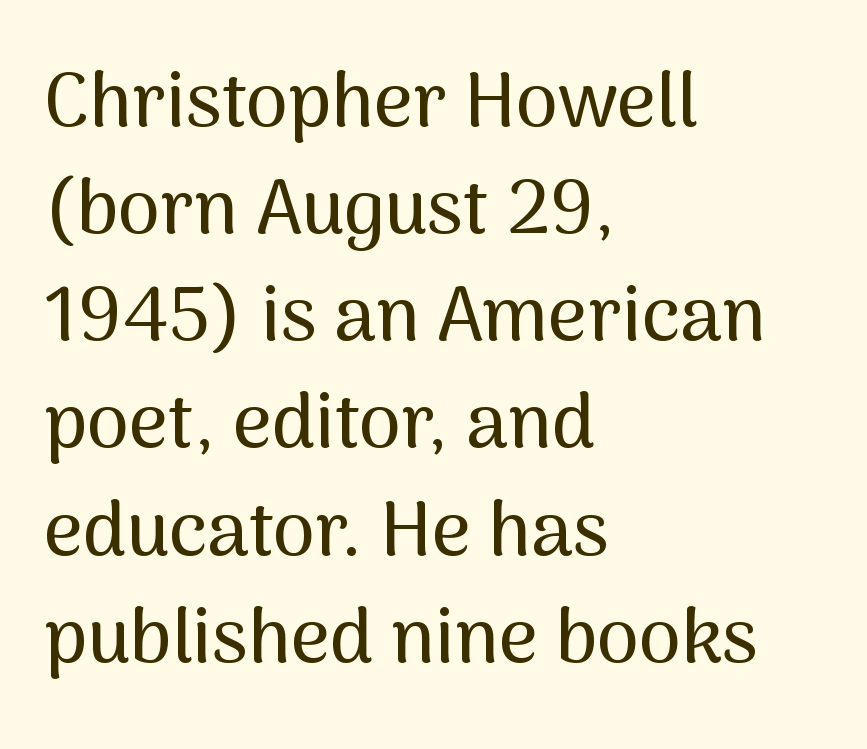
What stands out about the letter spacing? Nothing — it is the standard amount. Descenders hang freely into open space. Line beginnings align vertically; line endings do not. The face used here is proportionally spaced, like ordinary book or web type.
